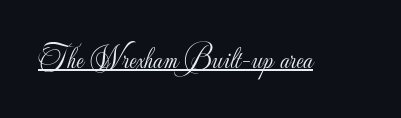
Decoration check: the copy is underlined. The rendering uses natural spacing where letterforms have individual widths. This sample uses plain, unmodified letter spacing. The passage shown is typeset with a sans-serif family.
